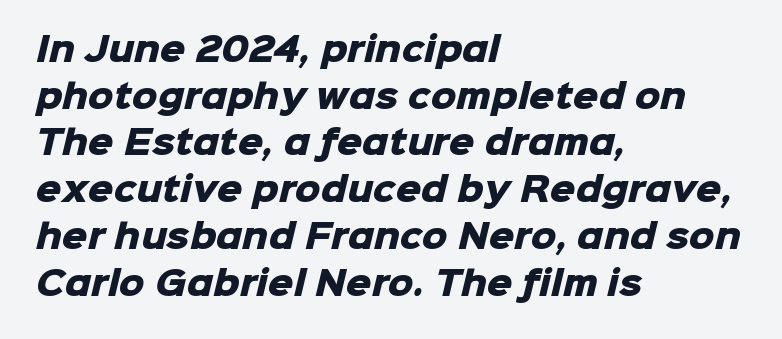
The image shows 32 px heavy sans-serif type; set left-aligned, normal line spacing (1.46x), normal letter spacing, not underlined; low stroke contrast and a medium x-height.
